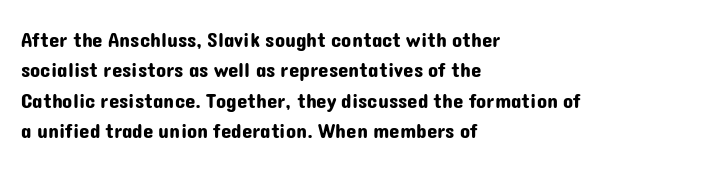
{"italic": "no", "underline": "no", "align": "left", "line_spacing": "normal", "line_spacing_ratio": 1.45, "letter_spacing": "normal", "letter_spacing_em": 0.0, "glyph_px": 21}
